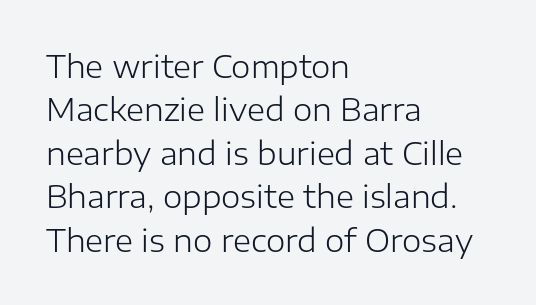
{"serif": "no", "italic": "no", "bold": "no", "weight": "light", "width": "normal", "stroke_contrast": "low", "x_height": "medium", "monospaced": "no", "underline": "no", "align": "left", "line_spacing": "normal", "line_spacing_ratio": 1.4, "letter_spacing": "normal", "letter_spacing_em": 0.0, "glyph_px": 31}
